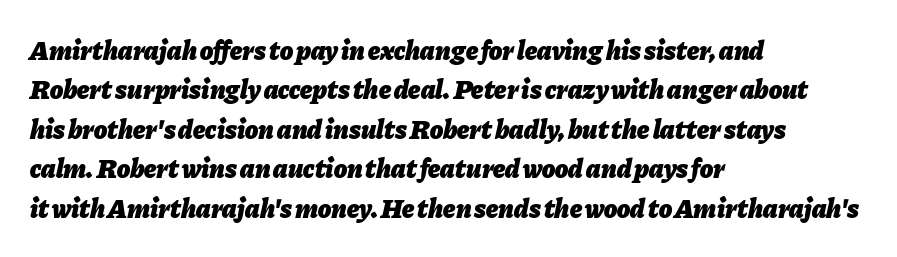
{"italic": "yes", "lean": "right", "slant_degrees": 11, "bold": "yes", "underline": "no", "align": "left", "line_spacing": "normal", "line_spacing_ratio": 1.46, "letter_spacing": "normal", "letter_spacing_em": 0.0, "glyph_px": 27}
